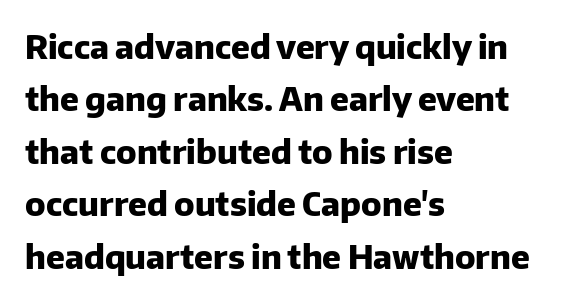
The image shows 33 px heavy sans-serif type, upright; set left-aligned, normal line spacing (1.59x), normal letter spacing, not underlined; low stroke contrast and a medium x-height.
